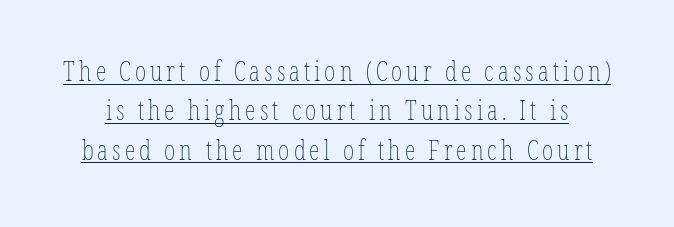
Characters remain perfectly vertical along every line. The rendering uses the underline text-decoration. One glance says typical: line gaps are just what's usual. The weight would be labelled regular, book, light, or lighter still.
